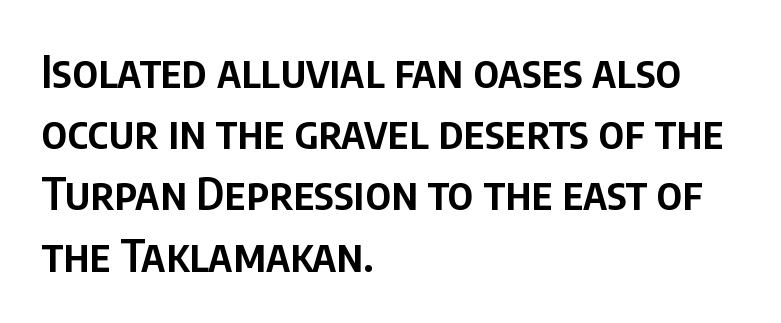
The image shows 45 px semibold, condensed sans-serif type, upright; set left-aligned, normal line spacing (1.36x), normal letter spacing, not underlined; low stroke contrast and a large x-height.
